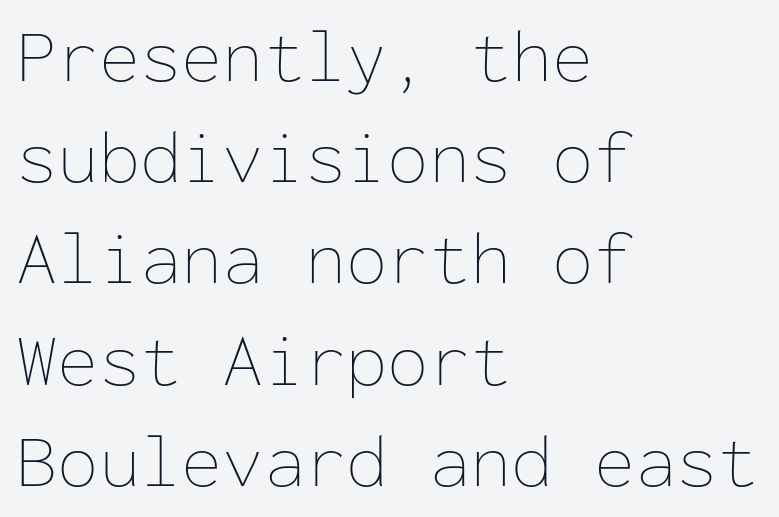
{"italic": "no", "bold": "no", "weight": "thin", "width": "normal", "stroke_contrast": "low", "x_height": "medium", "monospaced": "yes", "underline": "no", "align": "left", "line_spacing": "normal", "line_spacing_ratio": 1.35, "letter_spacing": "normal", "letter_spacing_em": 0.0, "glyph_px": 75}
